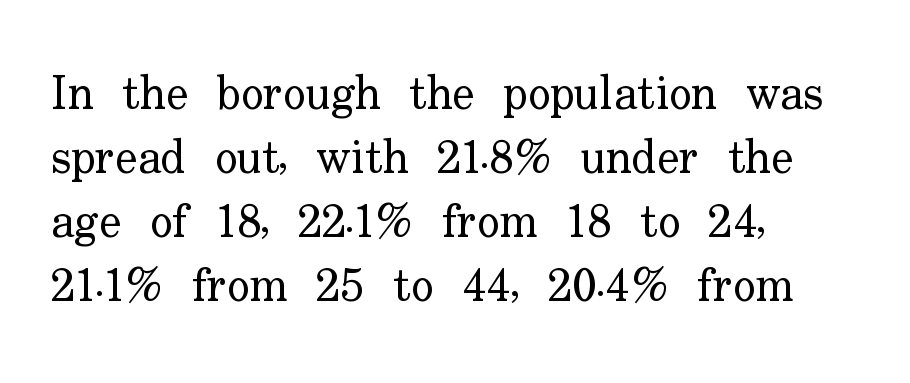
Q: Is the text bold? A: No.
Q: Is the text italic (slanted)? A: No, it is upright.
Q: Is the typeface a serif or a sans-serif typeface? A: Serif.
Q: Is the text underlined? A: No.
Q: How is the paragraph aligned? A: Left-aligned.
Q: Is the spacing between letters normal or unusually wide? A: Normal.
Q: Is the spacing between lines tight, normal or loose? A: Normal.
Q: Width (condensed, normal, or wide)? A: Normal.
Q: Stroke contrast? A: Low.
Q: x-height? A: Small.
Q: Monospaced? A: No.
